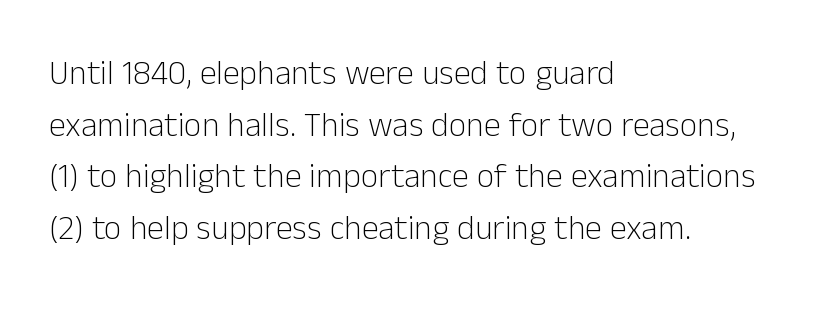
The letters sit at their default tracking, neither squeezed nor spread. The letters carry no serifs — their stems end cleanly without finishing strokes. These lines are rendered in a variable-pitch font. Compared with typical paragraphs, the rows here are spaced about the same.
